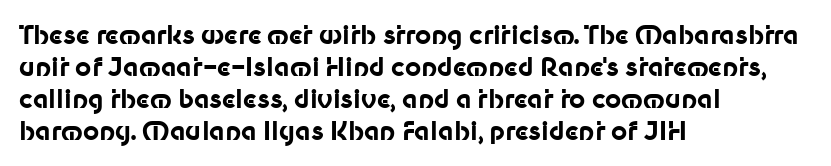
The image shows 25 px bold type, upright; set left-aligned, normal line spacing (1.28x), normal letter spacing, not underlined.
